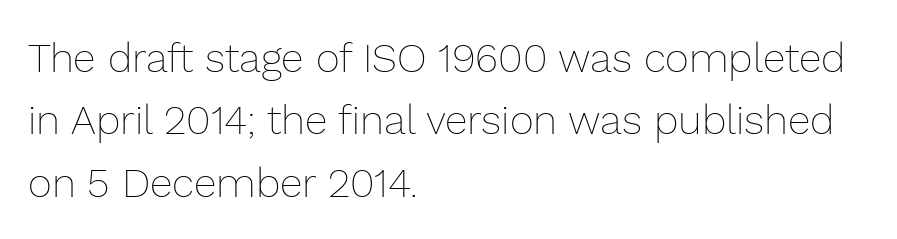
The image shows 41 px thin type, upright; set left-aligned, normal line spacing (1.52x), normal letter spacing, not underlined; low stroke contrast and a medium x-height.
